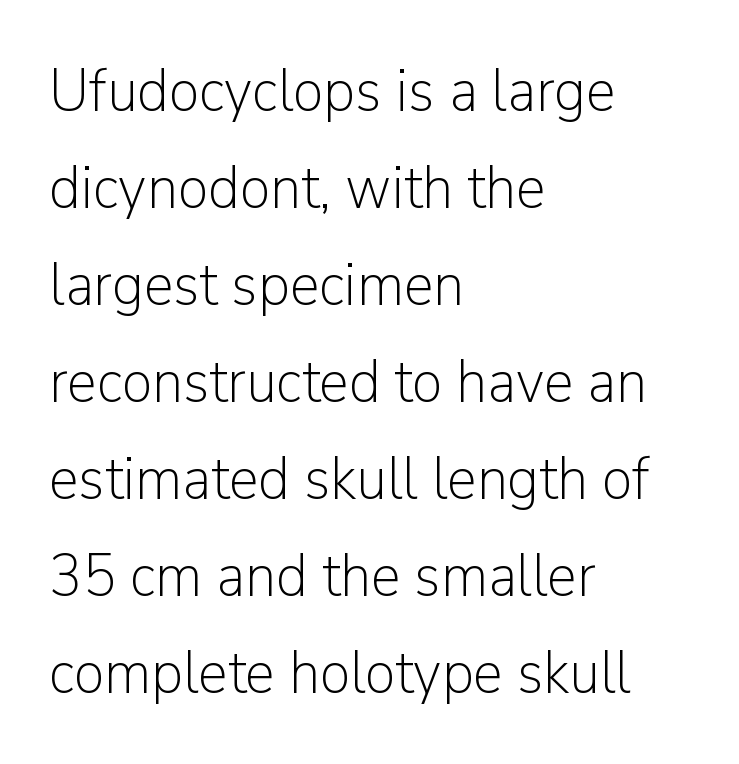
{"serif": "no", "italic": "no", "bold": "no", "weight": "light", "width": "normal", "stroke_contrast": "low", "x_height": "medium", "monospaced": "no", "underline": "no", "align": "left", "line_spacing": "normal", "line_spacing_ratio": 1.59, "letter_spacing": "normal", "letter_spacing_em": 0.0, "glyph_px": 61}
